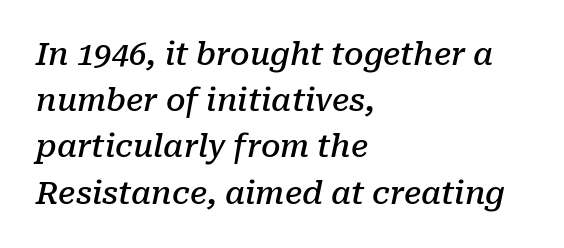
{"serif": "yes", "italic": "yes", "lean": "right", "slant_degrees": 10, "bold": "semi", "weight": "semibold", "width": "normal", "stroke_contrast": "low", "x_height": "medium", "monospaced": "no", "underline": "no", "align": "left", "line_spacing": "normal", "line_spacing_ratio": 1.49, "letter_spacing": "normal", "letter_spacing_em": 0.0, "glyph_px": 31}
